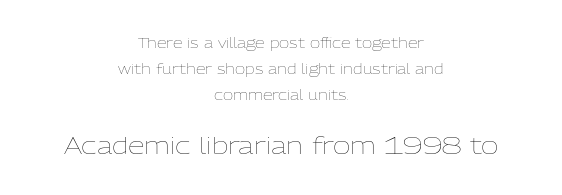
In terms of letterspacing, this is plain default setting. Horizontally, the lines are justified to the midpoint only. Designer's note — italics off, roman on. The passage shown is not bold in any degree. Here the second block reads like a headline and the first like body copy.
